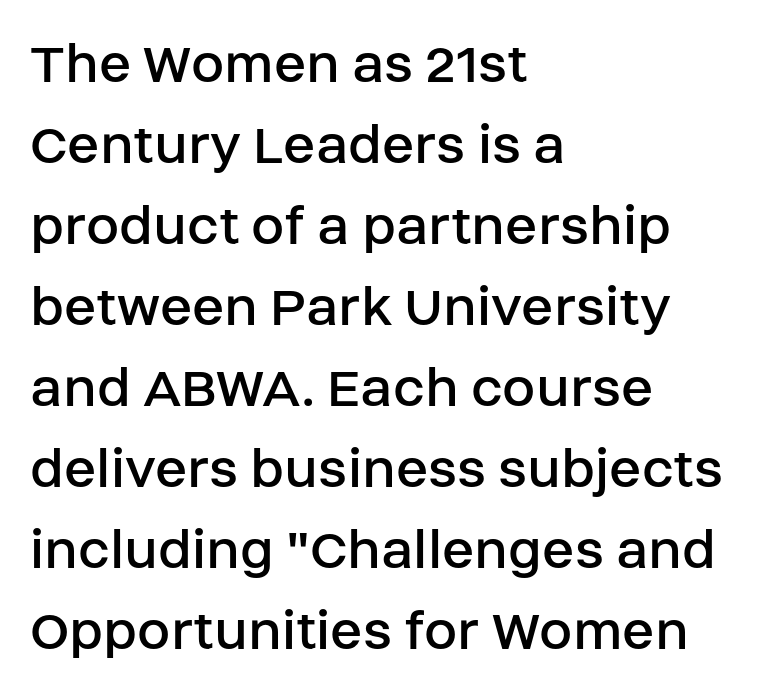
Q: Is the text bold? A: No.
Q: Is the text italic (slanted)? A: No, it is upright.
Q: Is the typeface a serif or a sans-serif typeface? A: Sans-serif.
Q: Is the text underlined? A: No.
Q: How is the paragraph aligned? A: Left-aligned.
Q: Is the spacing between letters normal or unusually wide? A: Normal.
Q: Is the spacing between lines tight, normal or loose? A: Normal.
Q: Width (condensed, normal, or wide)? A: Normal.
Q: Stroke contrast? A: Low.
Q: x-height? A: Large.
Q: Monospaced? A: No.
